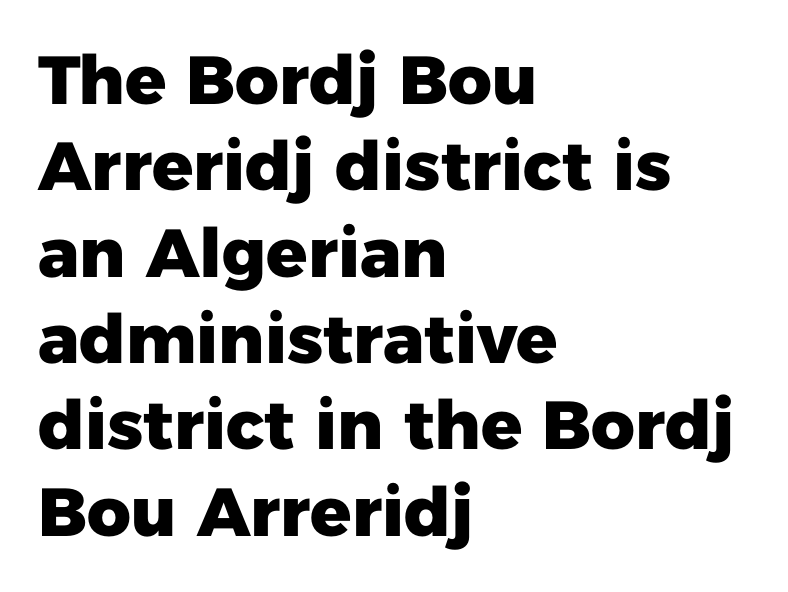
Decoration check: the copy has no underline. Here the designer chose a conventional face with non-uniform glyph widths. The glyphs have the mass of a bold cut. Rendered with straight, roman letterforms.
